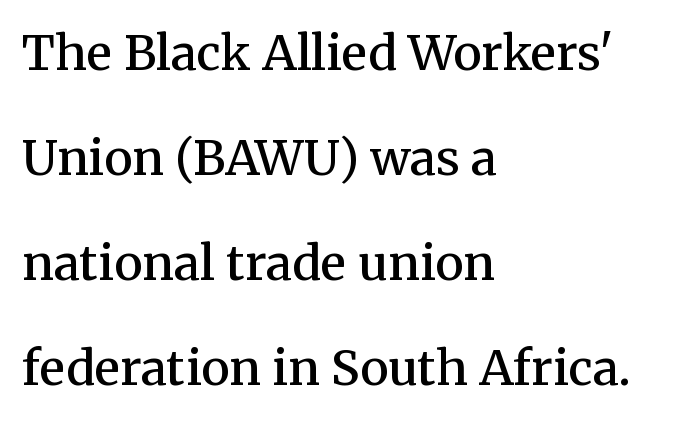
The characters display serif detailing at their extremities. The typography opts for an upright posture over an oblique one. The zone under the glyphs is completely vacant. The letterforms sit shoulder to shoulder at normal distance.
